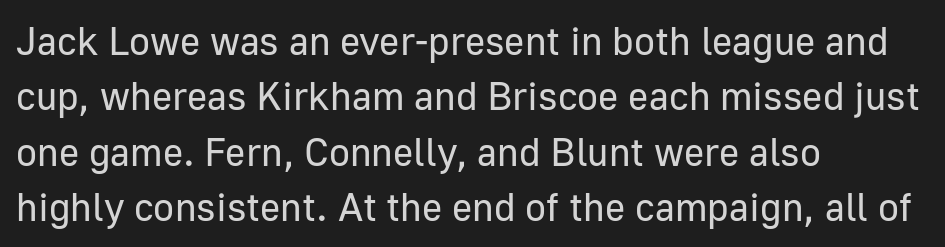
Q: Is the text bold? A: No.
Q: Is the text italic (slanted)? A: No, it is upright.
Q: Is the typeface a serif or a sans-serif typeface? A: Sans-serif.
Q: Is the text underlined? A: No.
Q: How is the paragraph aligned? A: Left-aligned.
Q: Is the spacing between letters normal or unusually wide? A: Normal.
Q: Is the spacing between lines tight, normal or loose? A: Normal.
Q: Width (condensed, normal, or wide)? A: Normal.
Q: Stroke contrast? A: Low.
Q: x-height? A: Medium.
Q: Monospaced? A: No.
